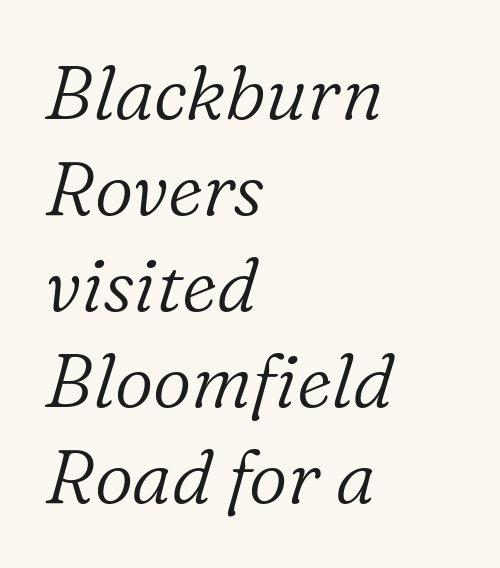
{"serif": "yes", "italic": "yes", "lean": "right", "slant_degrees": 16, "bold": "no", "weight": "light", "width": "normal", "stroke_contrast": "low", "x_height": "medium", "monospaced": "no", "underline": "no", "align": "left", "line_spacing": "normal", "line_spacing_ratio": 1.28, "letter_spacing": "normal", "letter_spacing_em": 0.0, "glyph_px": 75}
